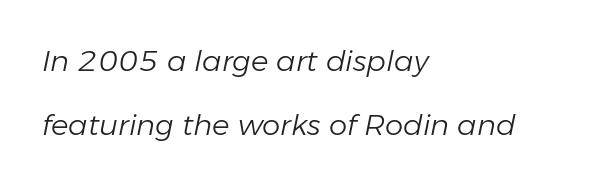
Q: Is the text bold? A: No.
Q: Is the text italic (slanted)? A: Yes, it leans right by about 11 degrees.
Q: Is the text underlined? A: No.
Q: How is the paragraph aligned? A: Left-aligned.
Q: Is the spacing between letters normal or unusually wide? A: Normal.
Q: Is the spacing between lines tight, normal or loose? A: Loose.
Q: Width (condensed, normal, or wide)? A: Normal.
Q: Stroke contrast? A: Low.
Q: x-height? A: Medium.
Q: Monospaced? A: No.
